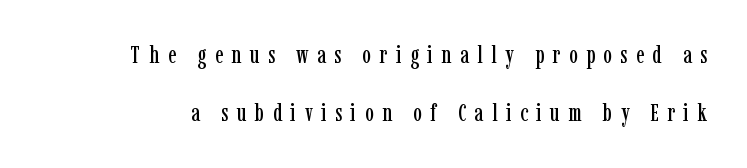
The image shows 24 px text type, upright; set loose line spacing (2.42x), unusually wide letter spacing (+0.36 em), not underlined.
